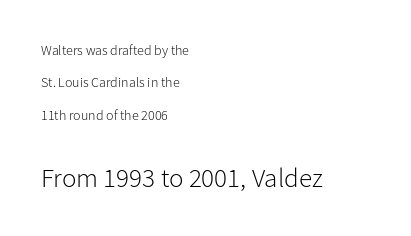
The image shows 27 px text type, upright; set left-aligned, loose line spacing (2.31x), normal letter spacing, not underlined; the second (bottom) block is 1.93x larger.
